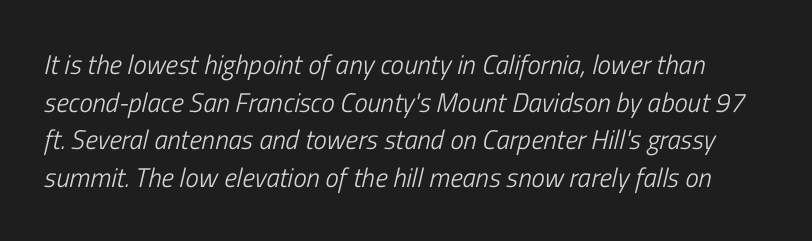
{"italic": "yes", "lean": "right", "slant_degrees": 13, "bold": "no", "underline": "no", "line_spacing": "normal", "line_spacing_ratio": 1.39, "letter_spacing": "normal", "letter_spacing_em": 0.0, "glyph_px": 27}
